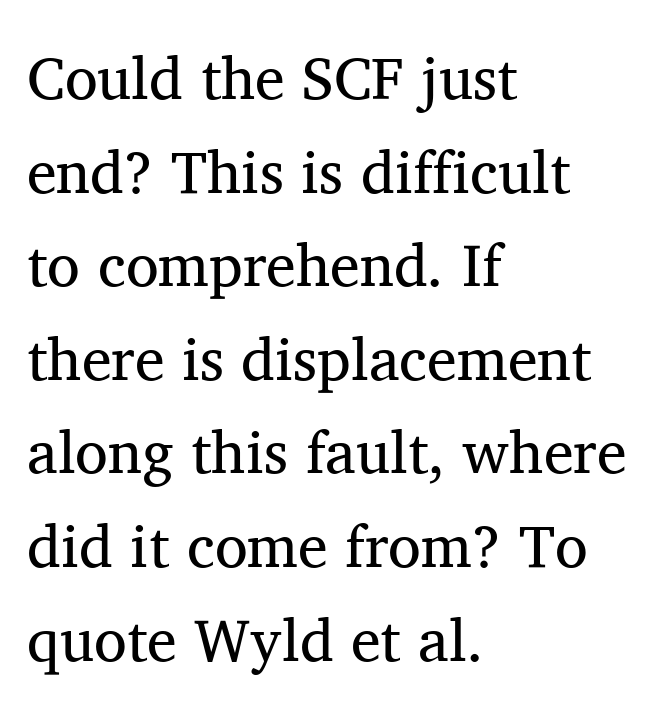
The image shows 60 px regular-weight serif type, upright; set left-aligned, normal line spacing (1.56x), normal letter spacing, not underlined; medium stroke contrast and a medium x-height.
